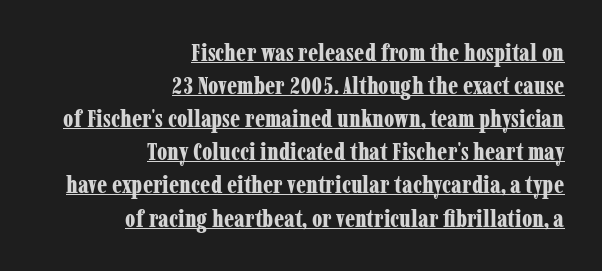
Nobody touched the tracking dial on this one. Does the weight exceed regular? Yes, all the way to bold. The designer left line spacing at the default. One-word summary of the alignment: right. The typography opts for an upright posture over an oblique one.
